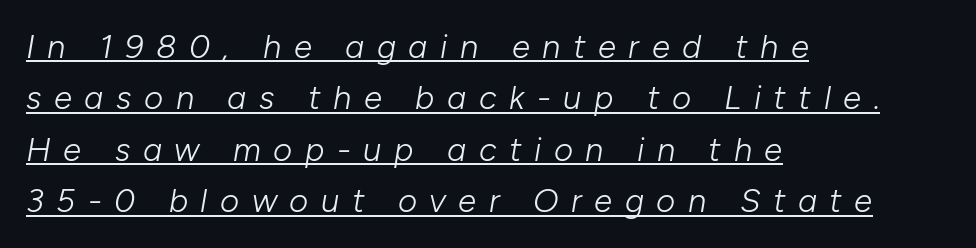
Q: Is the text bold? A: No.
Q: Is the text italic (slanted)? A: Yes, it leans right by about 10 degrees.
Q: Is the text underlined? A: Yes.
Q: How is the paragraph aligned? A: Left-aligned.
Q: Is the spacing between letters normal or unusually wide? A: Unusually wide.
Q: Is the spacing between lines tight, normal or loose? A: Normal.
Q: Width (condensed, normal, or wide)? A: Normal.
Q: Stroke contrast? A: Low.
Q: x-height? A: Medium.
Q: Monospaced? A: No.
